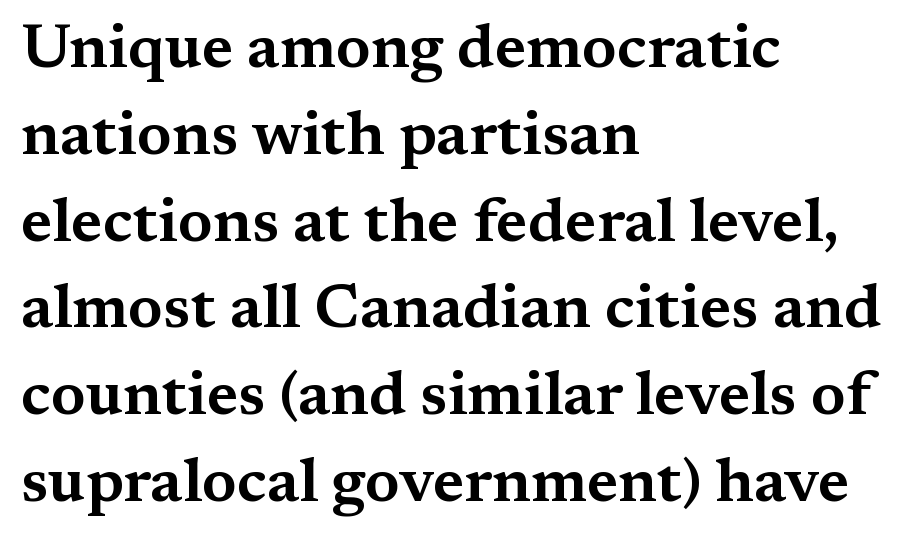
The image shows 62 px wide serif type, upright; set left-aligned, normal line spacing (1.4x), normal letter spacing, not underlined; medium stroke contrast and a medium x-height.
